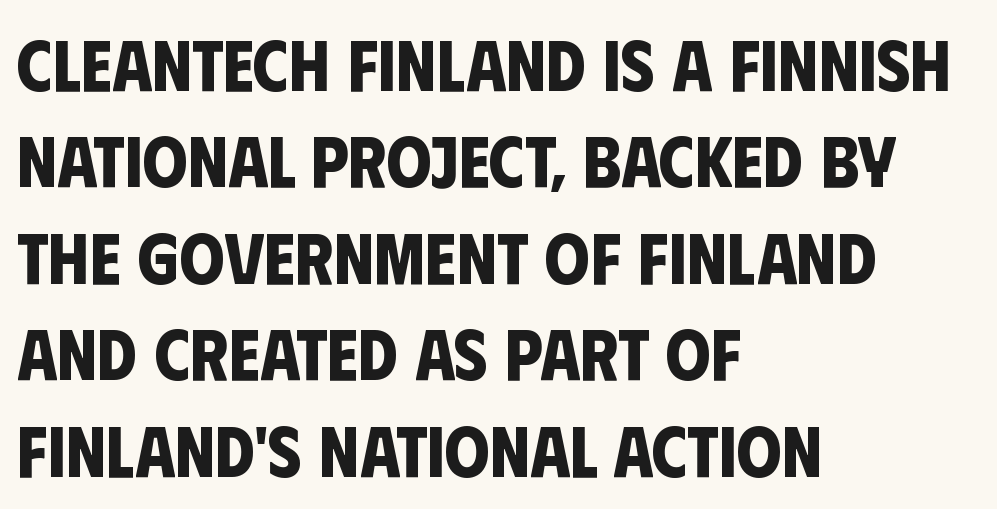
{"serif": "no", "bold": "yes", "weight": "bold", "width": "condensed", "stroke_contrast": "low", "x_height": "large", "monospaced": "no", "underline": "no", "align": "left", "line_spacing": "normal", "line_spacing_ratio": 1.34, "letter_spacing": "normal", "letter_spacing_em": 0.0, "glyph_px": 72}
